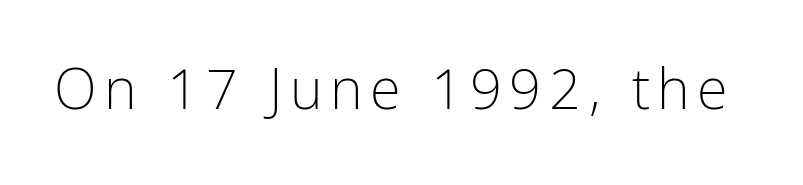
The image shows 56 px light, condensed sans-serif type, upright; set not underlined; low stroke contrast and a medium x-height.
